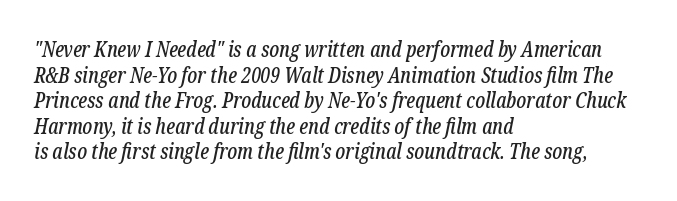
The image shows 21 px text type, italic (leaning right); set left-aligned, line spacing 1.22x, normal letter spacing, not underlined.
